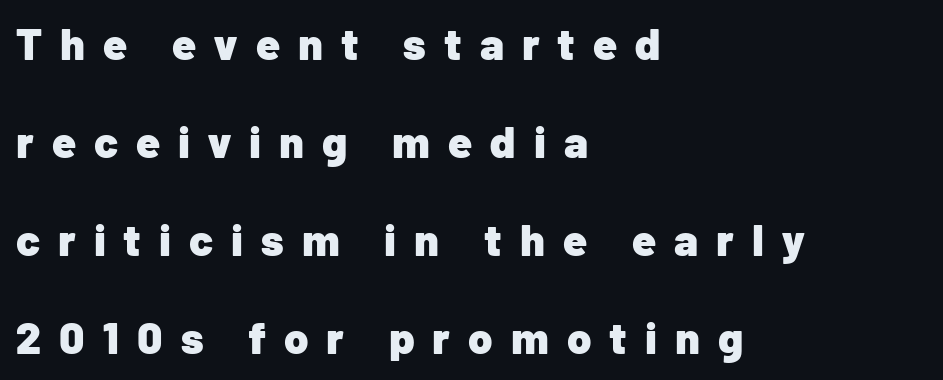
The image shows 44 px heavy sans-serif type, upright; set left-aligned, loose line spacing (2.23x), unusually wide letter spacing (+0.41 em), not underlined; low stroke contrast and a medium x-height.
